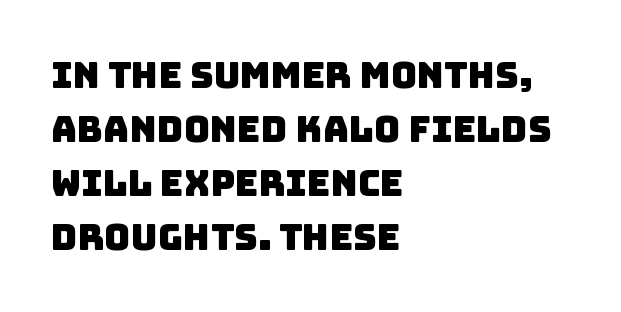
{"serif": "no", "width": "normal", "stroke_contrast": "low", "x_height": "large", "monospaced": "no", "underline": "no", "align": "left", "line_spacing": "normal", "line_spacing_ratio": 1.5, "letter_spacing": "normal", "letter_spacing_em": 0.0, "glyph_px": 36}
